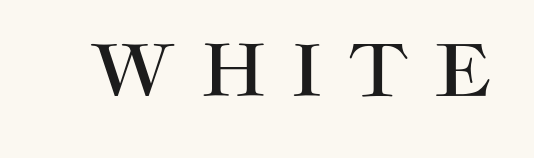
Tracking value appears strongly positive — letters spread wide. Think of a printed novel: that variable character pitch is what you see here. Descenders hang freely into open space. Is this a sans? Yes — the strokes have no serifs. Style check: upright.
